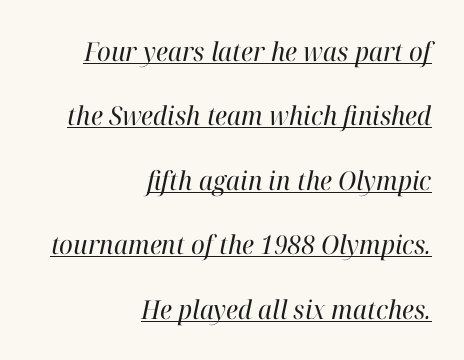
Airy leading. Check the space under the baseline: a stroke is drawn there. Glyph-to-glyph distance matches everyday printed text. The letters are slanted; this is an italic face.
